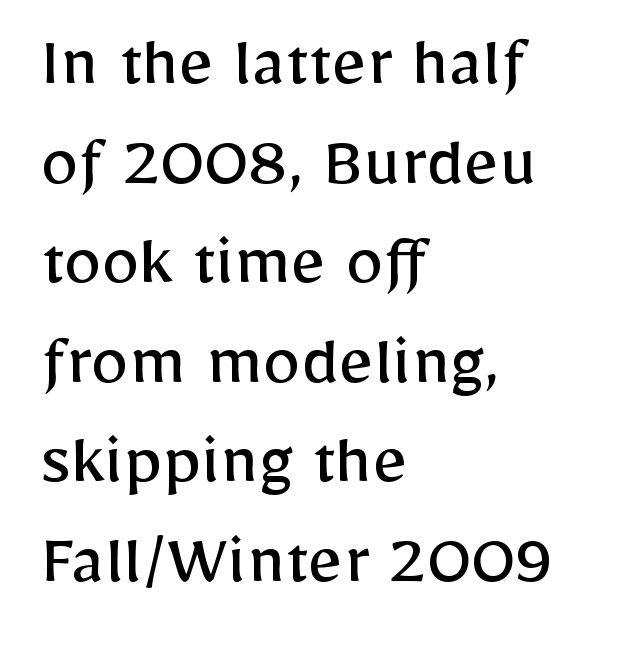
Varying glyph widths throughout — classic text-font behaviour. The letterforms sit at book weight or below. Vertical spacing — default. Line starts are locked; line ends wander. The gaps between neighbouring characters are ordinary and unremarkable.
